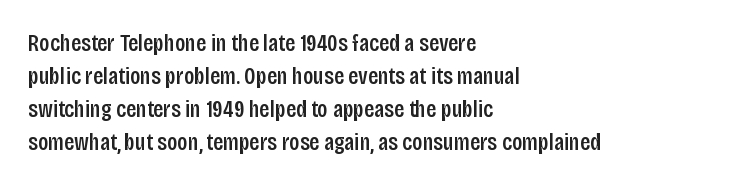
Leading: standard. The passage shown is semibold, sitting just below true bold. Descenders are the only things crossing below the line. Inter-character spacing is left at the font's built-in metrics. Notice how the stems are strictly vertical — no italics here.
